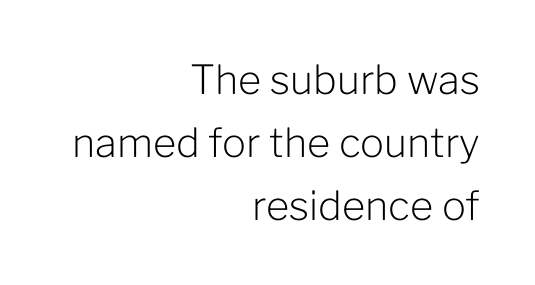
Q: Is the text bold? A: No.
Q: Is the text italic (slanted)? A: No, it is upright.
Q: Is the typeface a serif or a sans-serif typeface? A: Sans-serif.
Q: Is the text underlined? A: No.
Q: How is the paragraph aligned? A: Right-aligned.
Q: Is the spacing between letters normal or unusually wide? A: Normal.
Q: Is the spacing between lines tight, normal or loose? A: Normal.
Q: Width (condensed, normal, or wide)? A: Normal.
Q: Stroke contrast? A: Low.
Q: x-height? A: Medium.
Q: Monospaced? A: No.
